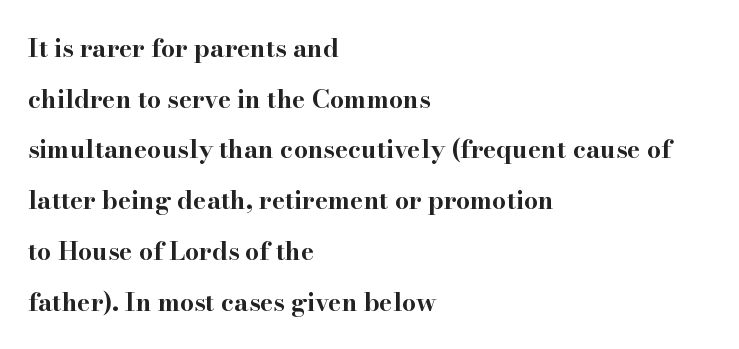
The image shows 25 px bold type, upright; set left-aligned, loose line spacing (2.03x), normal letter spacing, not underlined.
